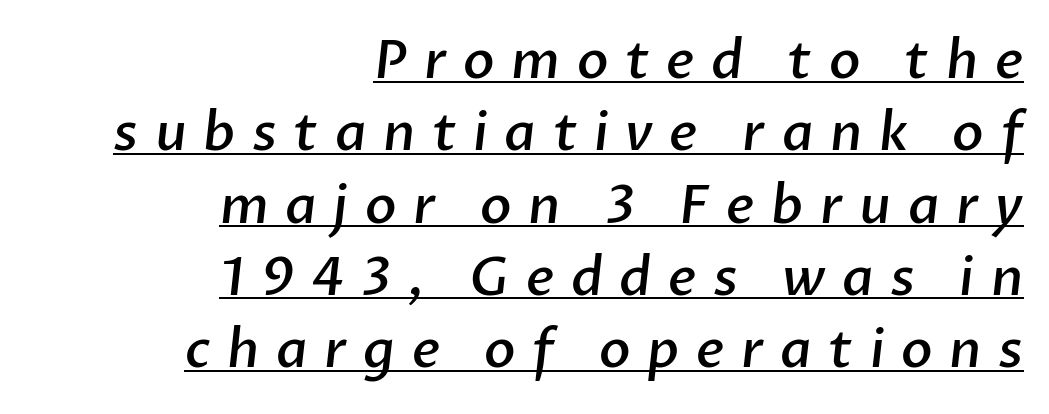
Note the varied advance widths — an 'i' is clearly narrower than an 'm'. As a designer I'd log this as weight 600, semibold. In terms of leading, this rendering sits right in the middle. Look at the tracking — it's clearly loosened, letters drifting apart.
